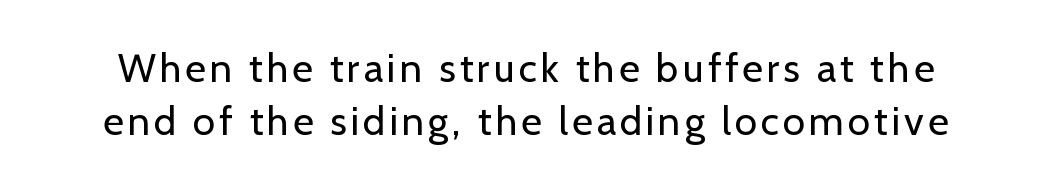
Q: Is the text bold? A: No.
Q: Is the text italic (slanted)? A: No, it is upright.
Q: Is the typeface a serif or a sans-serif typeface? A: Sans-serif.
Q: Is the text underlined? A: No.
Q: Is the spacing between lines tight, normal or loose? A: Normal.
Q: Width (condensed, normal, or wide)? A: Normal.
Q: Stroke contrast? A: Low.
Q: x-height? A: Medium.
Q: Monospaced? A: No.
